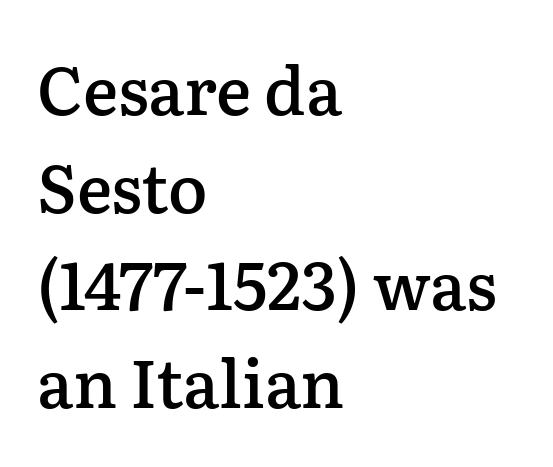
Q: Is the text bold? A: Semi-bold.
Q: Is the text italic (slanted)? A: No, it is upright.
Q: Is the typeface a serif or a sans-serif typeface? A: Serif.
Q: Is the text underlined? A: No.
Q: How is the paragraph aligned? A: Left-aligned.
Q: Is the spacing between letters normal or unusually wide? A: Normal.
Q: Is the spacing between lines tight, normal or loose? A: Normal.
Q: Width (condensed, normal, or wide)? A: Normal.
Q: Stroke contrast? A: Low.
Q: x-height? A: Medium.
Q: Monospaced? A: No.
